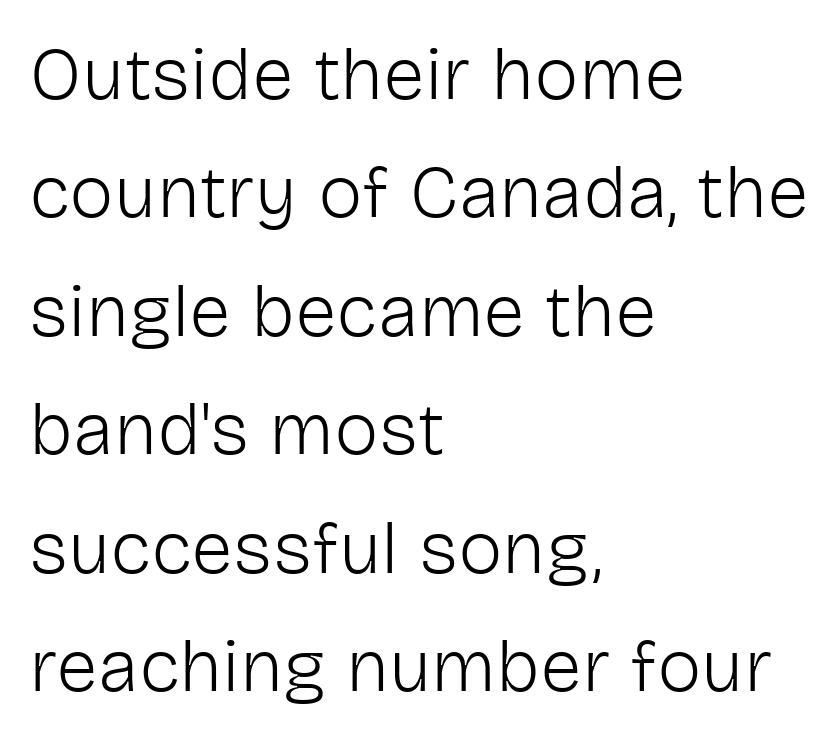
Q: Is the text bold? A: No.
Q: Is the text italic (slanted)? A: No, it is upright.
Q: Is the typeface a serif or a sans-serif typeface? A: Sans-serif.
Q: Is the text underlined? A: No.
Q: How is the paragraph aligned? A: Left-aligned.
Q: Is the spacing between letters normal or unusually wide? A: Normal.
Q: Is the spacing between lines tight, normal or loose? A: Normal.
Q: Width (condensed, normal, or wide)? A: Normal.
Q: Stroke contrast? A: Low.
Q: x-height? A: Medium.
Q: Monospaced? A: No.
